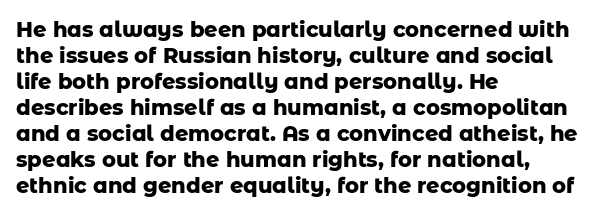
The image shows 21 px bold type, upright; set left-aligned, line spacing 1.24x, normal letter spacing, not underlined.
